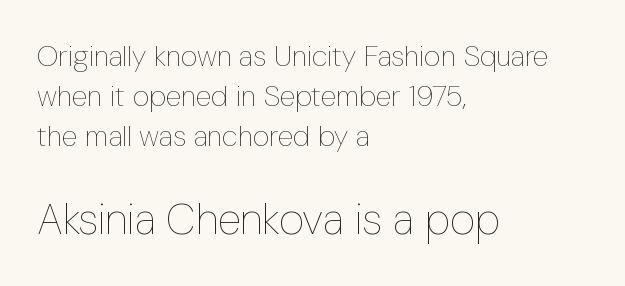
{"italic": "no", "bold": "no", "weight": "thin", "width": "condensed", "stroke_contrast": "low", "x_height": "medium", "monospaced": "no", "underline": "no", "align": "left", "line_spacing": "normal", "line_spacing_ratio": 1.38, "letter_spacing": "normal", "letter_spacing_em": 0.0, "larger_block": "second", "size_ratio": 1.48, "glyph_px": 43}
